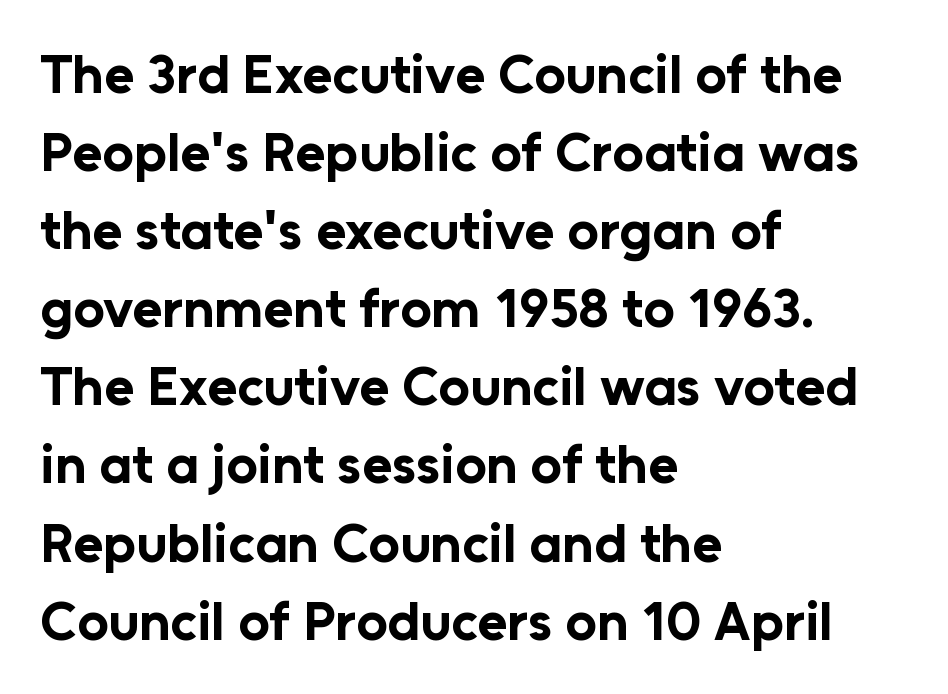
The image shows 55 px bold sans-serif type, upright; set left-aligned, normal line spacing (1.42x), normal letter spacing, not underlined; low stroke contrast and a medium x-height.
